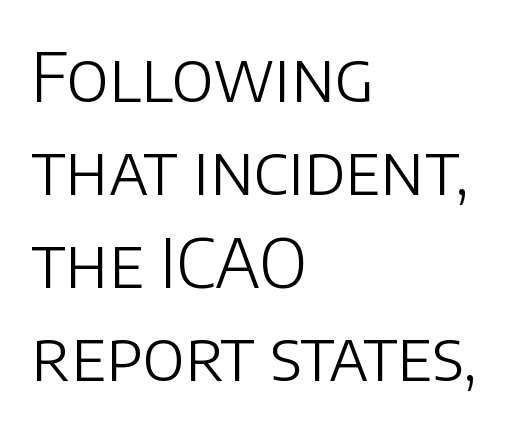
{"serif": "no", "italic": "no", "bold": "no", "weight": "light", "width": "normal", "stroke_contrast": "low", "x_height": "large", "monospaced": "no", "underline": "no", "align": "left", "line_spacing": "normal", "line_spacing_ratio": 1.37, "letter_spacing": "normal", "letter_spacing_em": 0.0, "glyph_px": 68}
